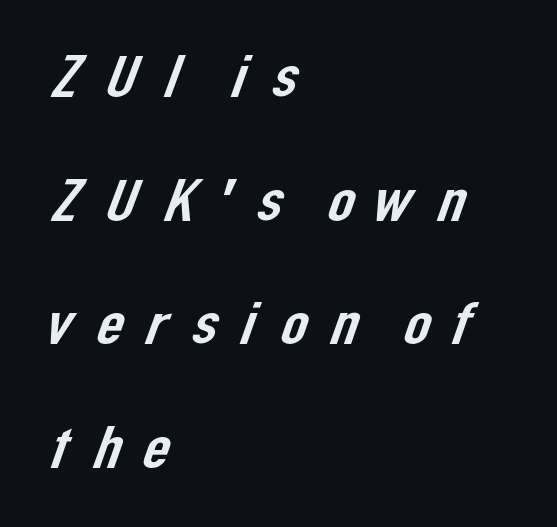
Q: Is the typeface a serif or a sans-serif typeface? A: Sans-serif.
Q: Is the text underlined? A: No.
Q: How is the paragraph aligned? A: Left-aligned.
Q: Is the spacing between letters normal or unusually wide? A: Unusually wide.
Q: Is the spacing between lines tight, normal or loose? A: Loose.
Q: Width (condensed, normal, or wide)? A: Normal.
Q: Stroke contrast? A: Low.
Q: x-height? A: Medium.
Q: Monospaced? A: No.
